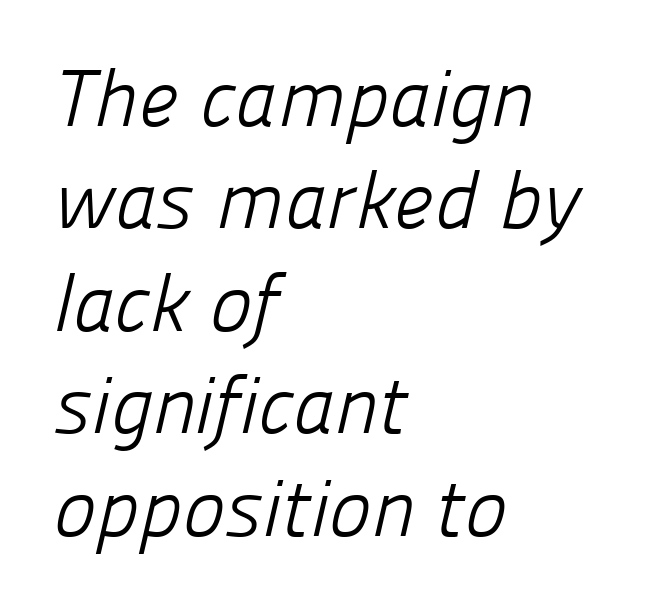
Q: Is the text bold? A: No.
Q: Is the typeface a serif or a sans-serif typeface? A: Sans-serif.
Q: Is the text underlined? A: No.
Q: How is the paragraph aligned? A: Left-aligned.
Q: Is the spacing between letters normal or unusually wide? A: Normal.
Q: Is the spacing between lines tight, normal or loose? A: Normal.
Q: Width (condensed, normal, or wide)? A: Normal.
Q: Stroke contrast? A: Low.
Q: x-height? A: Medium.
Q: Monospaced? A: No.
